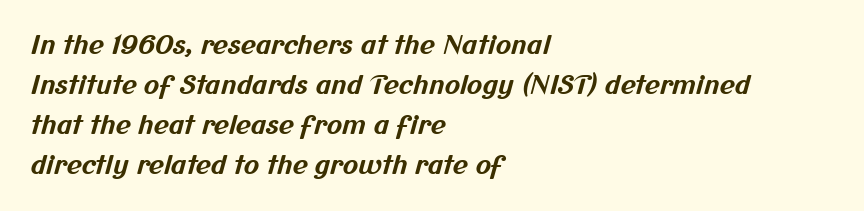
The image shows 26 px bold type; set left-aligned, normal line spacing (1.54x), normal letter spacing, not underlined.
